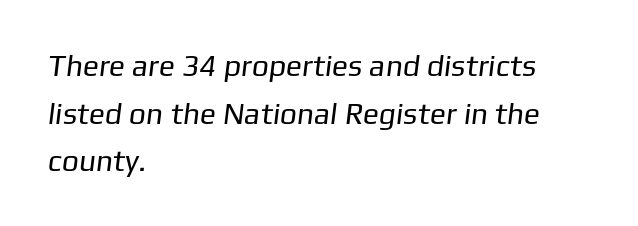
{"serif": "no", "bold": "no", "weight": "regular", "width": "normal", "stroke_contrast": "low", "x_height": "medium", "monospaced": "no", "underline": "no", "align": "left", "line_spacing": "normal", "line_spacing_ratio": 1.59, "letter_spacing": "normal", "letter_spacing_em": 0.0, "glyph_px": 30}
